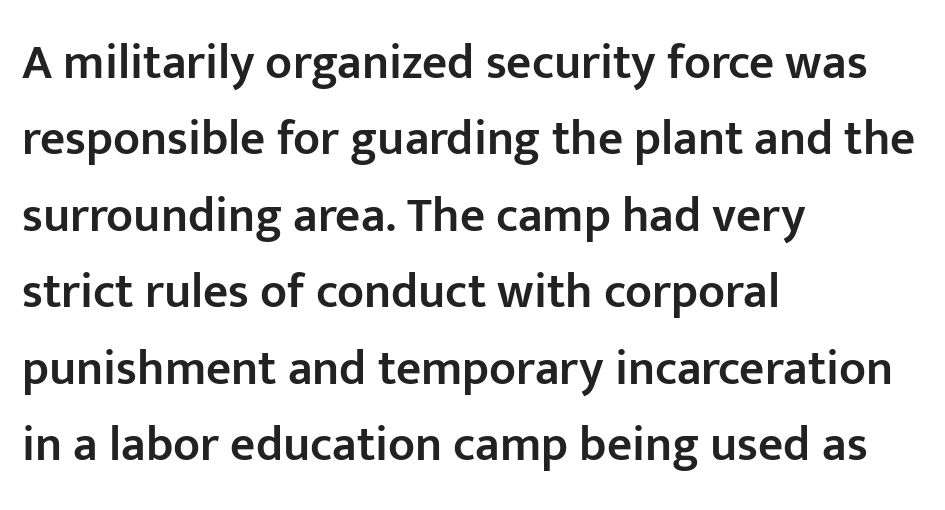
The line-height multiplier appears to be the usual default. No feet cap the strokes, marking this as sans-serif type. Compared with an ordinary text face, these strokes are moderately heavier — a semibold. Rendered with straight, roman letterforms. Typeset ragged right — the left edge is the straight one. Just letters on the line, the space beneath them empty.
